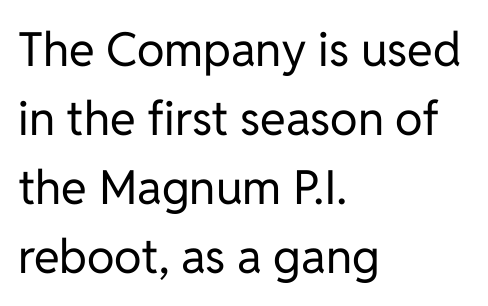
Q: Is the text bold? A: No.
Q: Is the text italic (slanted)? A: No, it is upright.
Q: Is the typeface a serif or a sans-serif typeface? A: Sans-serif.
Q: Is the text underlined? A: No.
Q: How is the paragraph aligned? A: Left-aligned.
Q: Is the spacing between letters normal or unusually wide? A: Normal.
Q: Is the spacing between lines tight, normal or loose? A: Normal.
Q: Width (condensed, normal, or wide)? A: Normal.
Q: Stroke contrast? A: Low.
Q: x-height? A: Medium.
Q: Monospaced? A: No.
